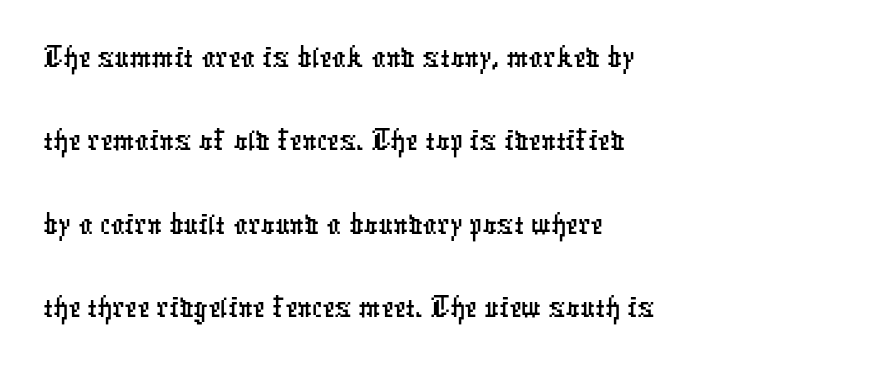
No feet cap the strokes, marking this as sans-serif type. Do the characters align in a grid? No, the font is proportional. There is no visible air inserted between adjacent glyphs. Where is the straight margin? On the left.
